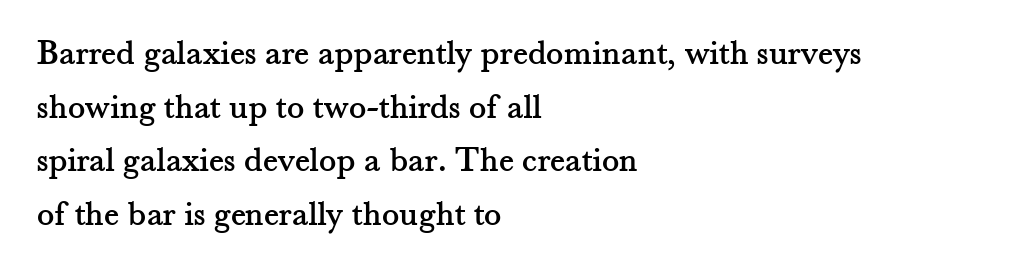
These lines keep a tight, regular rhythm from letter to letter. Designer's note — italics off, roman on. Left-aligned paragraph, ragged on the right. Is this a fixed-width face? No — the glyphs have proportional, varying widths.
